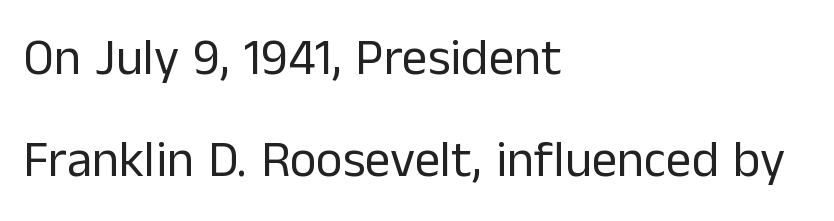
Q: Is the text bold? A: No.
Q: Is the text italic (slanted)? A: No, it is upright.
Q: Is the typeface a serif or a sans-serif typeface? A: Sans-serif.
Q: Is the text underlined? A: No.
Q: How is the paragraph aligned? A: Left-aligned.
Q: Is the spacing between letters normal or unusually wide? A: Normal.
Q: Is the spacing between lines tight, normal or loose? A: Loose.
Q: Width (condensed, normal, or wide)? A: Normal.
Q: Stroke contrast? A: Low.
Q: x-height? A: Medium.
Q: Monospaced? A: No.
